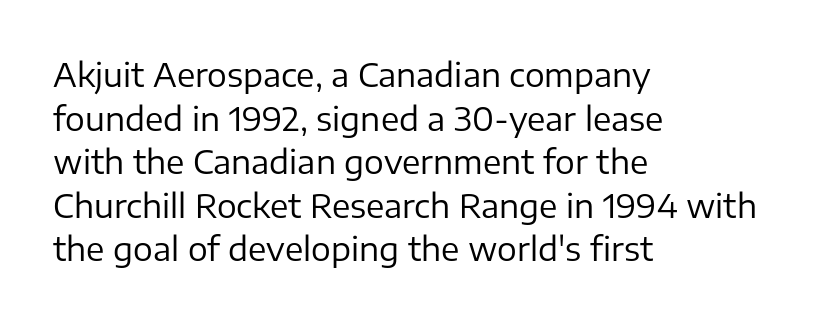
You could not count columns in this text — the font is proportionally spaced. These lines are set flush left with a ragged right edge. Ascenders rise straight up at ninety degrees. The passage shown stacks its lines at a standard gap. Bare-footed words on every line. Words appear dense and cohesive because spacing is normal.
